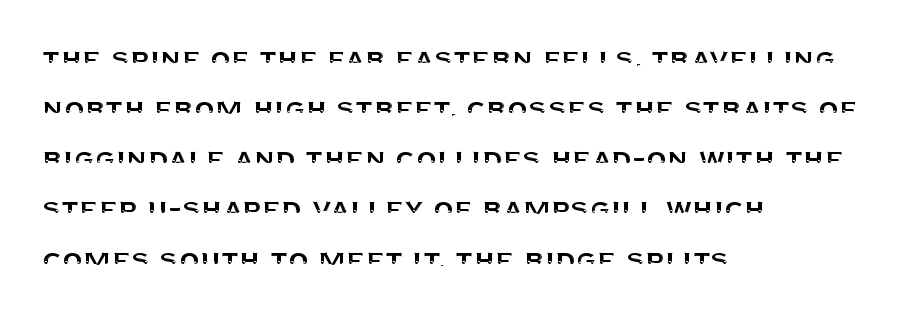
{"serif": "no", "italic": "no", "width": "normal", "stroke_contrast": "medium", "x_height": "large", "monospaced": "no", "underline": "no", "align": "left", "line_spacing": "normal", "line_spacing_ratio": 1.52, "letter_spacing": "normal", "letter_spacing_em": 0.0, "glyph_px": 33}
